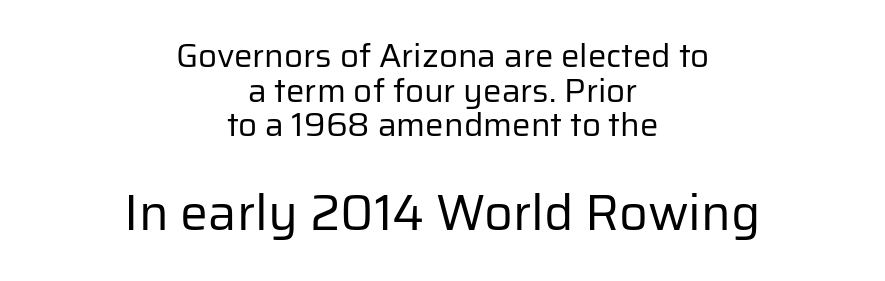
The image shows 50 px regular-weight sans-serif type, upright; set centered, tight line spacing (1.05x), normal letter spacing, not underlined; the second (bottom) block is 1.52x larger; low stroke contrast and a medium x-height.
